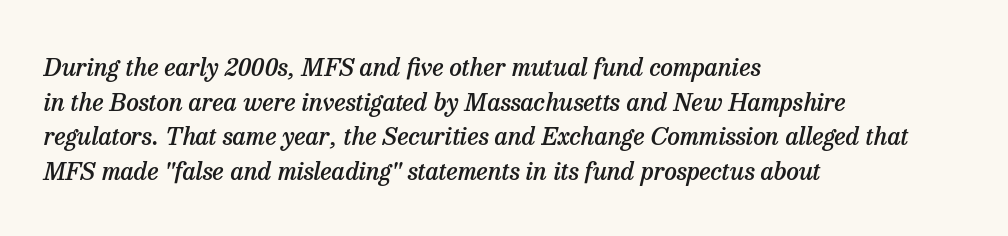
{"italic": "yes", "lean": "right", "slant_degrees": 13, "bold": "semi", "underline": "no", "align": "left", "line_spacing": "normal", "line_spacing_ratio": 1.39, "letter_spacing": "normal", "letter_spacing_em": 0.0, "glyph_px": 25}
